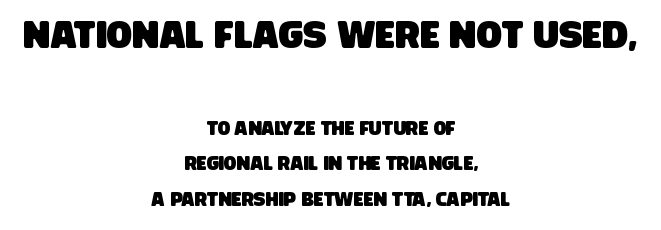
Q: Is the typeface a serif or a sans-serif typeface? A: Sans-serif.
Q: Is the text underlined? A: No.
Q: How is the paragraph aligned? A: Centered.
Q: Is the spacing between letters normal or unusually wide? A: Normal.
Q: Which block of text is set in a larger size, the first (top) or the second (bottom)? A: The first (top) one.
Q: Width (condensed, normal, or wide)? A: Condensed.
Q: Stroke contrast? A: Low.
Q: x-height? A: Large.
Q: Monospaced? A: No.
